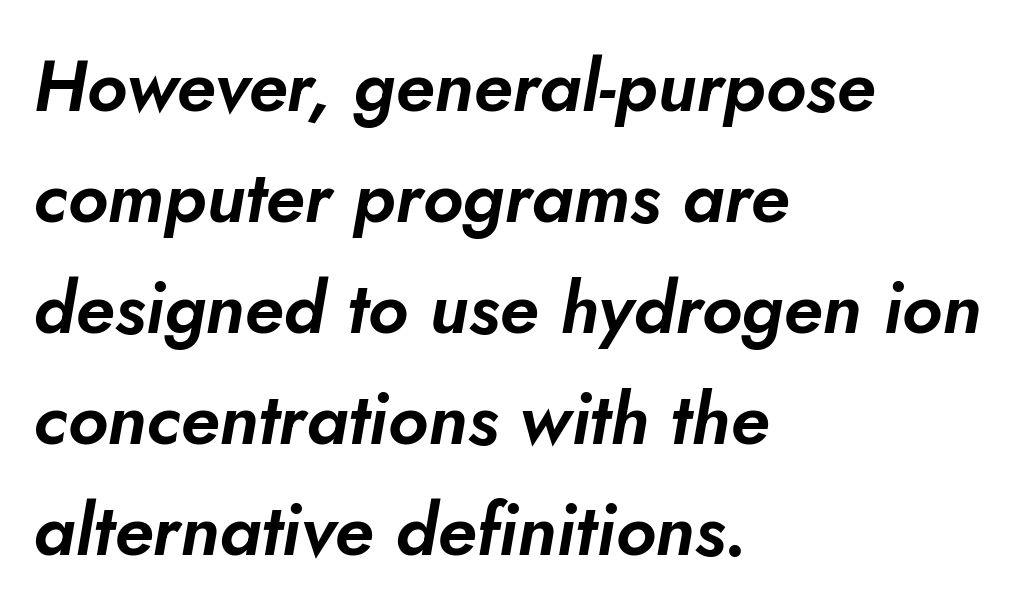
Each word holds together tightly as a unit, with standard inter-letter gaps. The font's italic variant was chosen for this text. The strip under each line holds only bare page. The rendering anchors every line to the left-hand side. In terms of leading, this rendering sits right in the middle.
